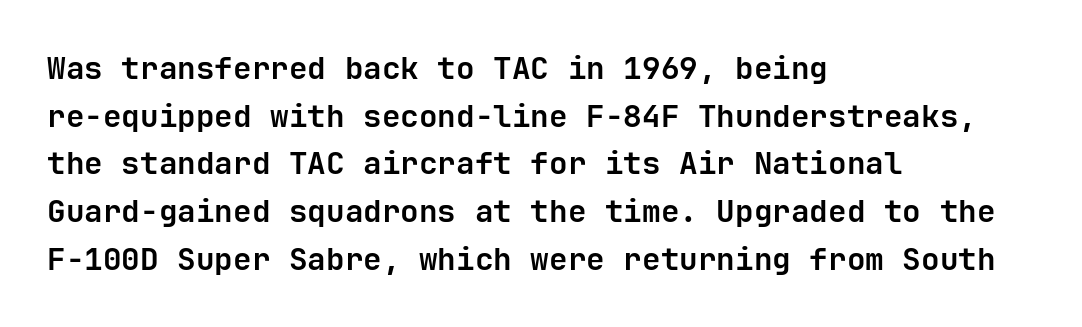
{"serif": "no", "italic": "no", "bold": "yes", "weight": "bold", "width": "normal", "stroke_contrast": "low", "x_height": "medium", "monospaced": "yes", "underline": "no", "align": "left", "line_spacing": "normal", "line_spacing_ratio": 1.54, "letter_spacing": "normal", "letter_spacing_em": 0.0, "glyph_px": 31}
